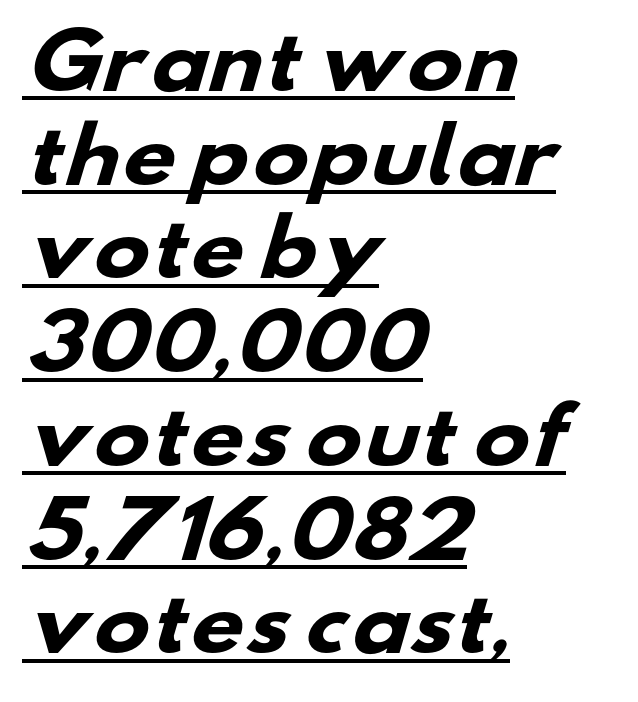
Q: Is the text bold? A: Yes.
Q: Is the typeface a serif or a sans-serif typeface? A: Sans-serif.
Q: Is the text underlined? A: Yes.
Q: How is the paragraph aligned? A: Left-aligned.
Q: Is the spacing between letters normal or unusually wide? A: Normal.
Q: Is the spacing between lines tight, normal or loose? A: Normal.
Q: Width (condensed, normal, or wide)? A: Wide.
Q: Stroke contrast? A: Low.
Q: x-height? A: Small.
Q: Monospaced? A: No.
